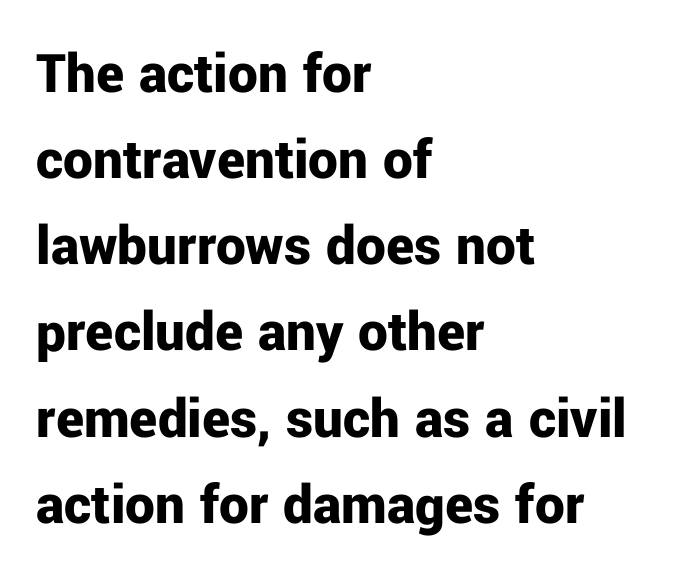
The image shows 59 px bold sans-serif type, upright; set left-aligned, normal line spacing (1.46x), normal letter spacing, not underlined; low stroke contrast and a medium x-height.
